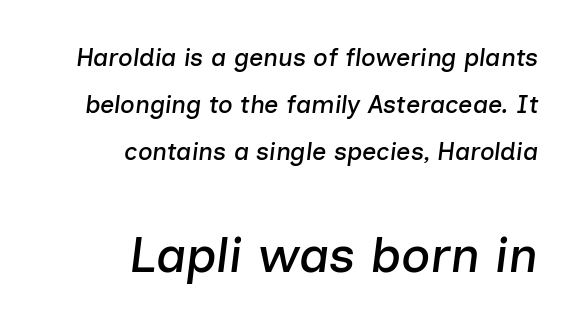
Tracking value appears to be zero — textbook default spacing. Spacing verdict: proportional, widths tailored to each character. The text carries the slant typical of an italic or oblique font. Block two is the big one; block one sits smaller above it. Line endings align vertically; line beginnings do not.
